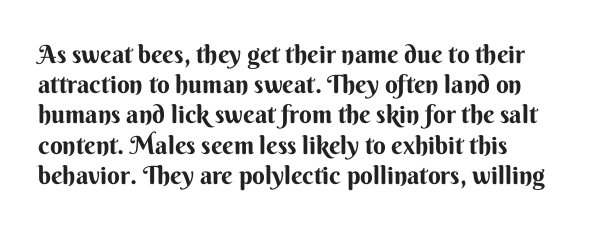
The image shows 25 px bold type, upright; set left-aligned, line spacing 1.21x, normal letter spacing, not underlined.
